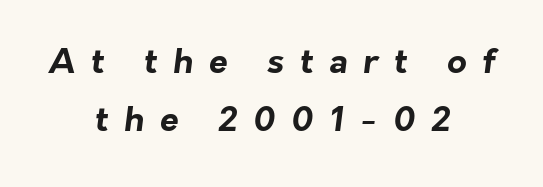
{"serif": "no", "bold": "yes", "weight": "bold", "width": "normal", "stroke_contrast": "low", "x_height": "medium", "monospaced": "no", "underline": "no", "align": "center", "line_spacing_ratio": 1.72, "letter_spacing": "wide", "letter_spacing_em": 0.46, "glyph_px": 34}
